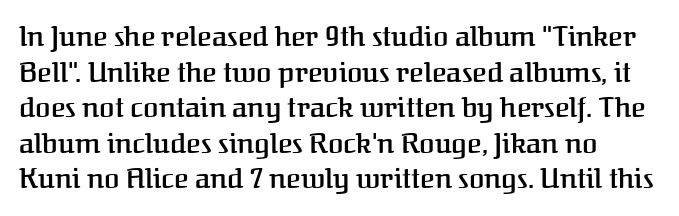
Ascenders rise straight up at ninety degrees. Unlike a clean sans, this face finishes its strokes with serifs. Look at the tracking — it's just the regular setting, nothing added. Summary of vertical rhythm: regular, with standard interline spacing. This rendering features lettering with no underline. The font is running at a semibold setting, under full bold.
